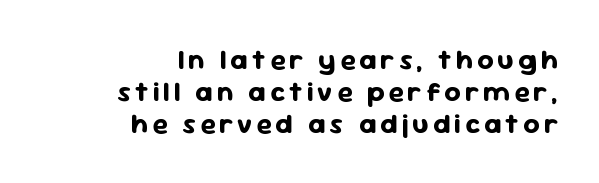
{"serif": "no", "italic": "no", "bold": "yes", "weight": "bold", "width": "normal", "stroke_contrast": "low", "x_height": "medium", "monospaced": "no", "underline": "no", "align": "right", "line_spacing": "tight", "line_spacing_ratio": 1.14, "glyph_px": 28}
